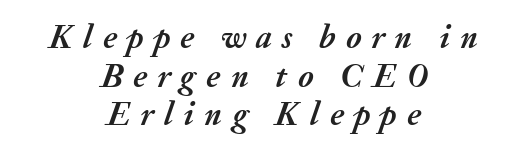
The image shows 33 px semibold type, italic (leaning right); set centered, line spacing 1.17x, unusually wide letter spacing (+0.31 em), not underlined; medium stroke contrast and a medium x-height.
